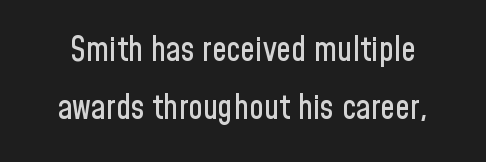
The image shows 33 px condensed sans-serif type, upright; set line spacing 1.76x, normal letter spacing, not underlined; low stroke contrast and a medium x-height.
